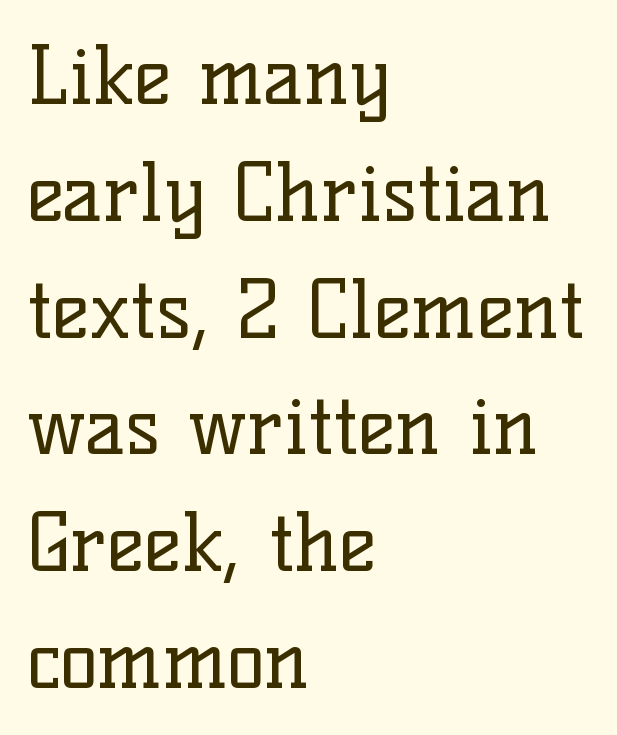
{"serif": "yes", "italic": "no", "bold": "no", "weight": "regular", "width": "normal", "stroke_contrast": "low", "x_height": "medium", "monospaced": "no", "underline": "no", "align": "left", "line_spacing": "normal", "line_spacing_ratio": 1.46, "letter_spacing": "normal", "letter_spacing_em": 0.0, "glyph_px": 80}
